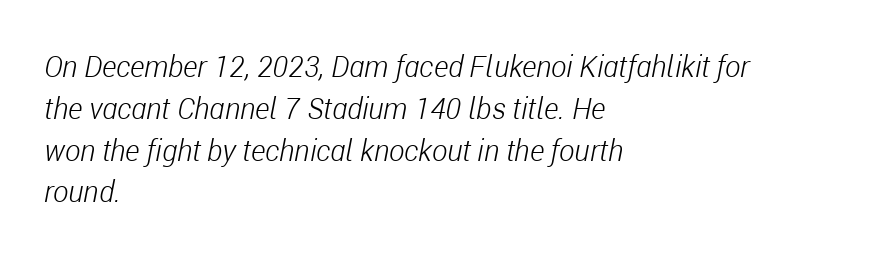
The image shows 29 px light, condensed type, italic (leaning right); set left-aligned, normal line spacing (1.44x), normal letter spacing, not underlined; low stroke contrast and a medium x-height.
